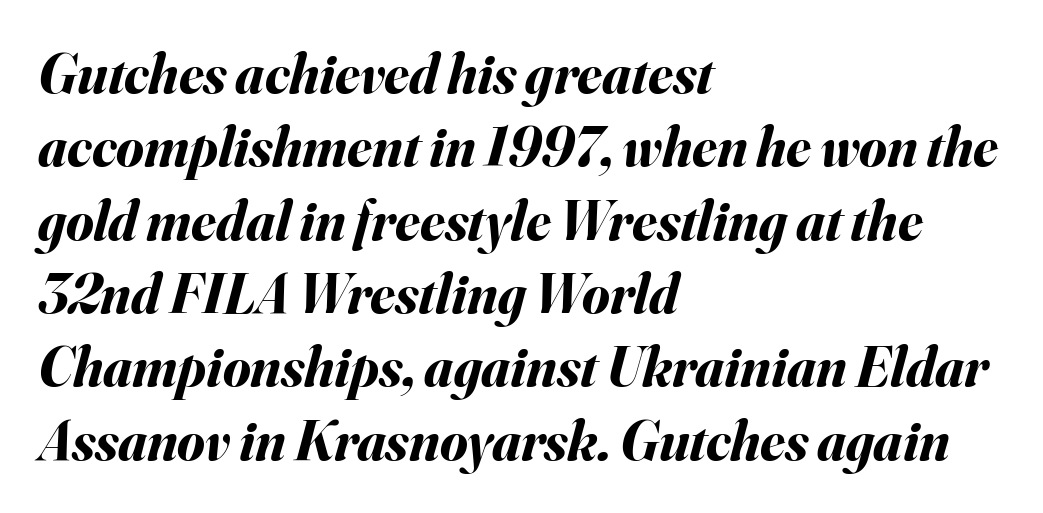
The image shows 56 px bold type, italic (leaning right); set left-aligned, normal line spacing (1.31x), normal letter spacing, not underlined; medium stroke contrast and a small x-height.
